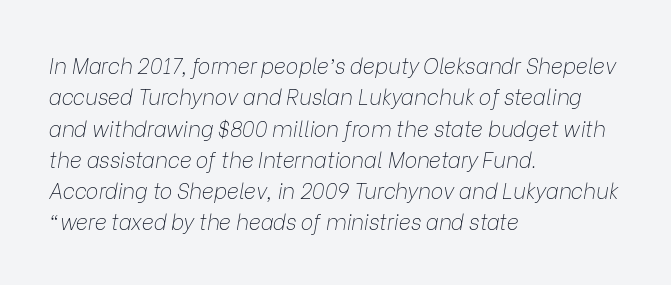
The image shows 21 px text type, italic (leaning right); set left-aligned, normal line spacing (1.49x), normal letter spacing, not underlined.
